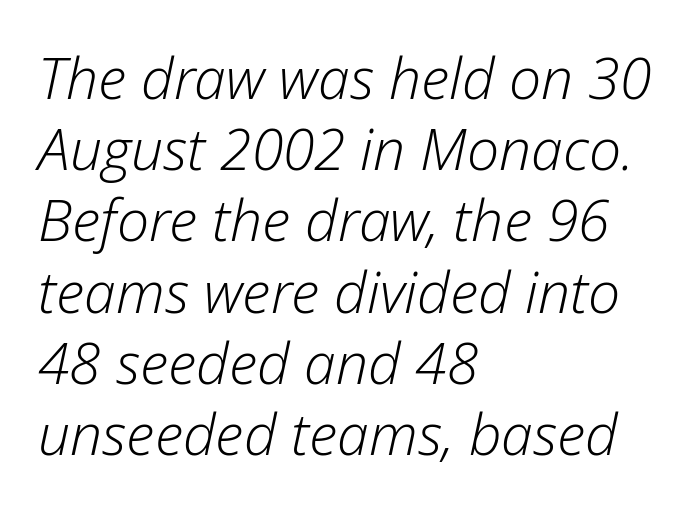
{"italic": "yes", "lean": "right", "slant_degrees": 12, "bold": "no", "weight": "light", "width": "normal", "stroke_contrast": "low", "x_height": "medium", "monospaced": "no", "underline": "no", "align": "left", "line_spacing": "normal", "line_spacing_ratio": 1.25, "letter_spacing": "normal", "letter_spacing_em": 0.0, "glyph_px": 57}
